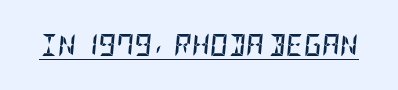
The image shows 22 px bold type, italic (leaning right); set normal letter spacing, underlined.
